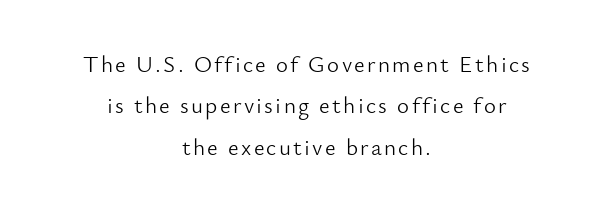
Leftover space on each line is divided equally before and after the words. It's the straight-up-and-down kind of type. Unmarked baselines from the first word to the last. Weight class: somewhere from thin through regular.
